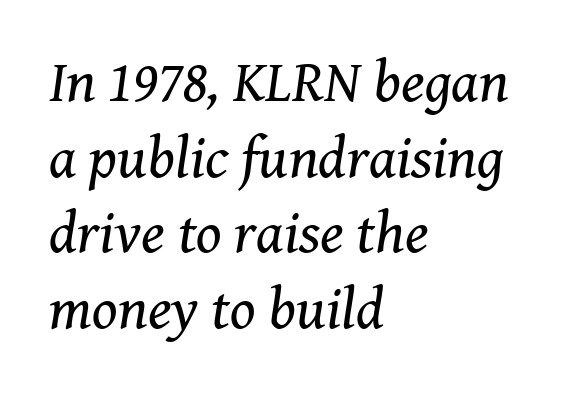
The image shows 59 px regular-weight serif type, italic (leaning right); set left-aligned, normal line spacing (1.28x), normal letter spacing, not underlined; medium stroke contrast and a medium x-height.
